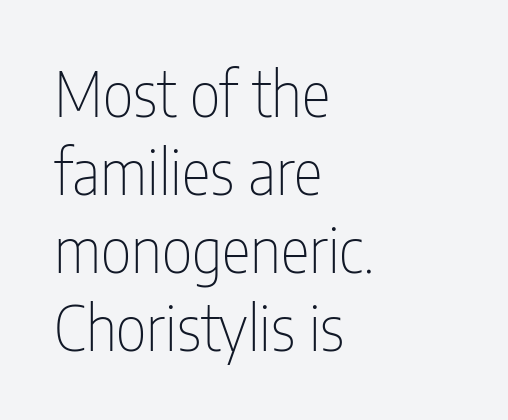
Q: Is the text bold? A: No.
Q: Is the text italic (slanted)? A: No, it is upright.
Q: Is the typeface a serif or a sans-serif typeface? A: Sans-serif.
Q: Is the text underlined? A: No.
Q: How is the paragraph aligned? A: Left-aligned.
Q: Is the spacing between letters normal or unusually wide? A: Normal.
Q: Is the spacing between lines tight, normal or loose? A: Normal.
Q: Width (condensed, normal, or wide)? A: Condensed.
Q: Stroke contrast? A: Low.
Q: x-height? A: Medium.
Q: Monospaced? A: No.
